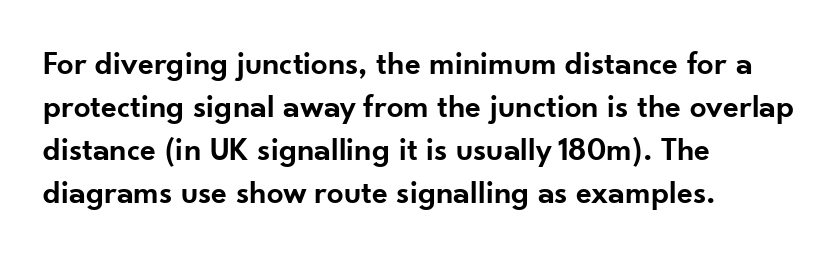
Q: Is the text bold? A: Semi-bold.
Q: Is the text italic (slanted)? A: No, it is upright.
Q: Is the typeface a serif or a sans-serif typeface? A: Sans-serif.
Q: Is the text underlined? A: No.
Q: How is the paragraph aligned? A: Left-aligned.
Q: Is the spacing between letters normal or unusually wide? A: Normal.
Q: Is the spacing between lines tight, normal or loose? A: Normal.
Q: Width (condensed, normal, or wide)? A: Normal.
Q: Stroke contrast? A: Low.
Q: x-height? A: Small.
Q: Monospaced? A: No.
